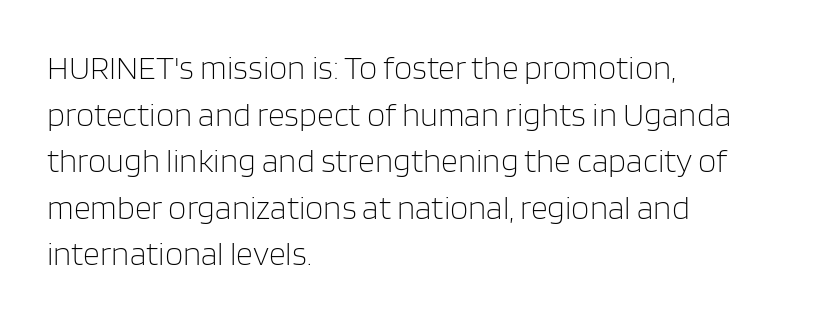
Q: Is the text bold? A: No.
Q: Is the text italic (slanted)? A: No, it is upright.
Q: Is the typeface a serif or a sans-serif typeface? A: Sans-serif.
Q: Is the text underlined? A: No.
Q: How is the paragraph aligned? A: Left-aligned.
Q: Is the spacing between letters normal or unusually wide? A: Normal.
Q: Is the spacing between lines tight, normal or loose? A: Normal.
Q: Width (condensed, normal, or wide)? A: Normal.
Q: Stroke contrast? A: Low.
Q: x-height? A: Large.
Q: Monospaced? A: No.
